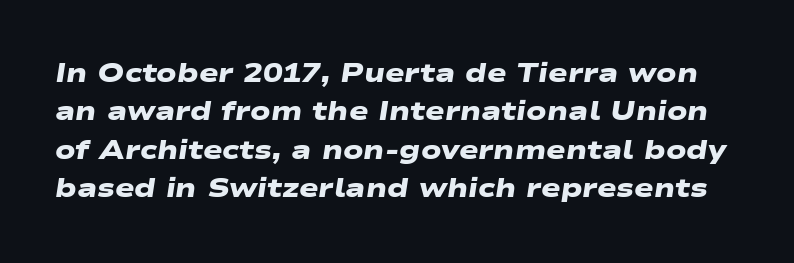
The image shows 26 px bold type; set normal line spacing (1.48x), normal letter spacing, not underlined.
